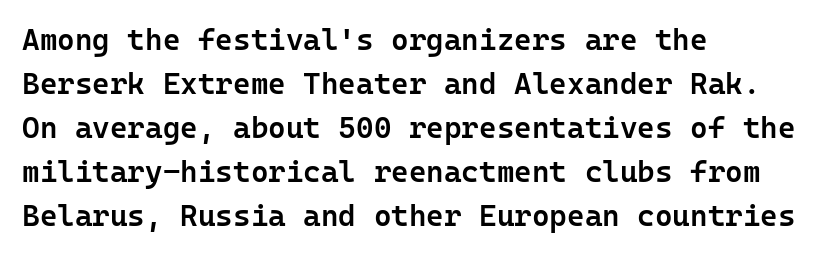
Students, this is semibold: more ink than regular, less than bold. The area under the type is left untouched. Observe the absence of serifs on each vertical stroke in this sample. Characters remain perfectly vertical along every line. The rag falls on the right side of this text block. How would I describe the line gaps? Plain and ordinary.
